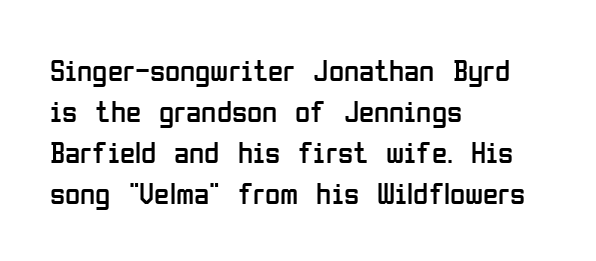
The image shows 31 px regular-weight, condensed sans-serif type, upright; set left-aligned, normal line spacing (1.32x), normal letter spacing, not underlined; low stroke contrast and a medium x-height.
